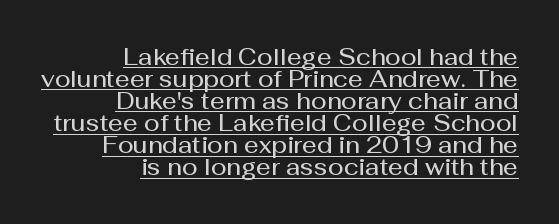
Q: Is the text bold? A: Semi-bold.
Q: Is the text italic (slanted)? A: No, it is upright.
Q: Is the text underlined? A: Yes.
Q: How is the paragraph aligned? A: Right-aligned.
Q: Is the spacing between letters normal or unusually wide? A: Normal.
Q: Is the spacing between lines tight, normal or loose? A: Tight.
